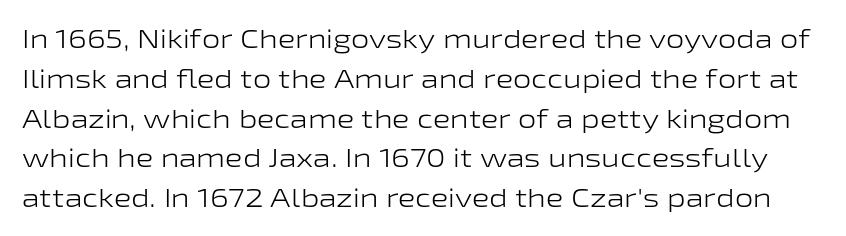
Letters have the restrained weight of plain body copy at most. Is there much room between lines? A standard amount, neither cramped nor airy. The foot of each line stays bare and open. A typesetter would call this zero additional tracking. The letters stand straight up with perfectly vertical stems.
